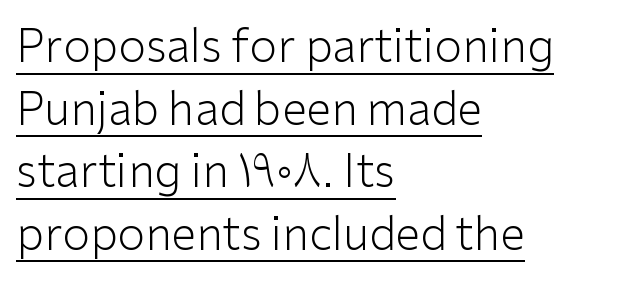
The image shows 45 px light sans-serif type, upright; set left-aligned, normal line spacing (1.39x), normal letter spacing, underlined; low stroke contrast and a medium x-height.
